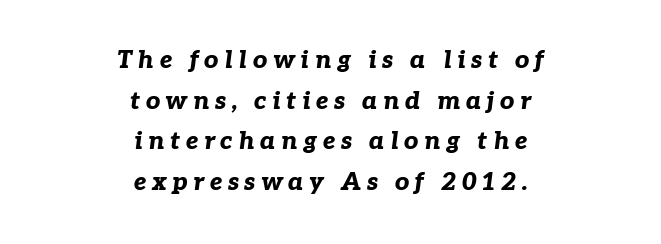
The image shows 25 px bold type, italic (leaning right); set centered, normal line spacing (1.63x), unusually wide letter spacing (+0.22 em), not underlined.
